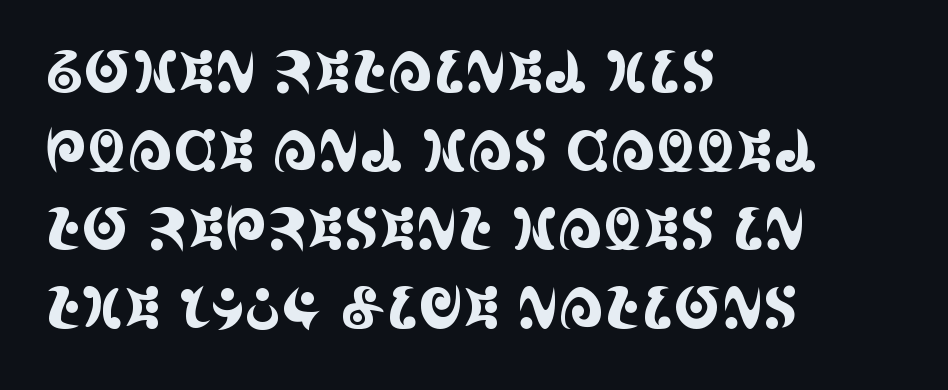
The image shows 57 px condensed serif type, upright; set left-aligned, normal line spacing (1.38x), normal letter spacing, not underlined; a large x-height.
